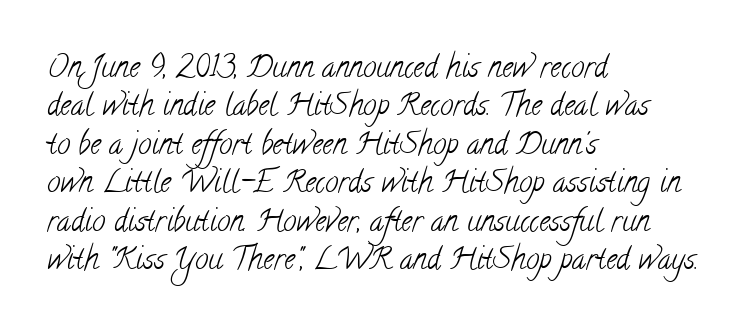
{"serif": "yes", "bold": "no", "weight": "light", "width": "condensed", "stroke_contrast": "low", "x_height": "small", "monospaced": "no", "underline": "no", "align": "left", "line_spacing": "normal", "line_spacing_ratio": 1.28, "letter_spacing": "normal", "letter_spacing_em": 0.0, "glyph_px": 30}
